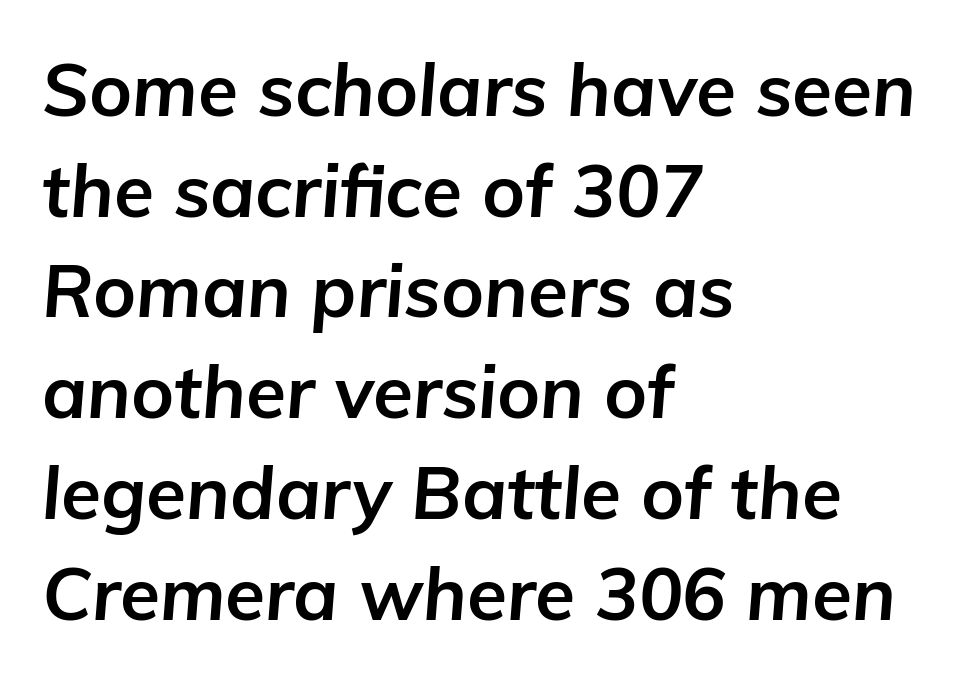
{"italic": "yes", "lean": "right", "slant_degrees": 5, "bold": "yes", "weight": "bold", "width": "normal", "stroke_contrast": "low", "x_height": "medium", "monospaced": "no", "underline": "no", "align": "left", "line_spacing": "normal", "line_spacing_ratio": 1.38, "letter_spacing": "normal", "letter_spacing_em": 0.0, "glyph_px": 73}
